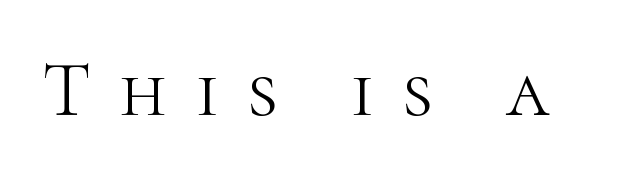
{"serif": "yes", "italic": "no", "bold": "no", "weight": "light", "width": "normal", "stroke_contrast": "high", "x_height": "medium", "monospaced": "no", "underline": "no", "letter_spacing": "wide", "letter_spacing_em": 0.36, "glyph_px": 78}
